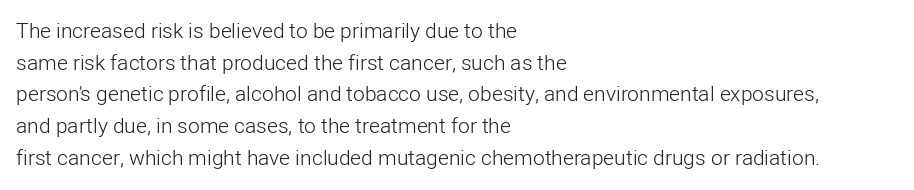
The image shows 21 px text type, upright; set left-aligned, normal line spacing (1.51x), normal letter spacing, not underlined.
